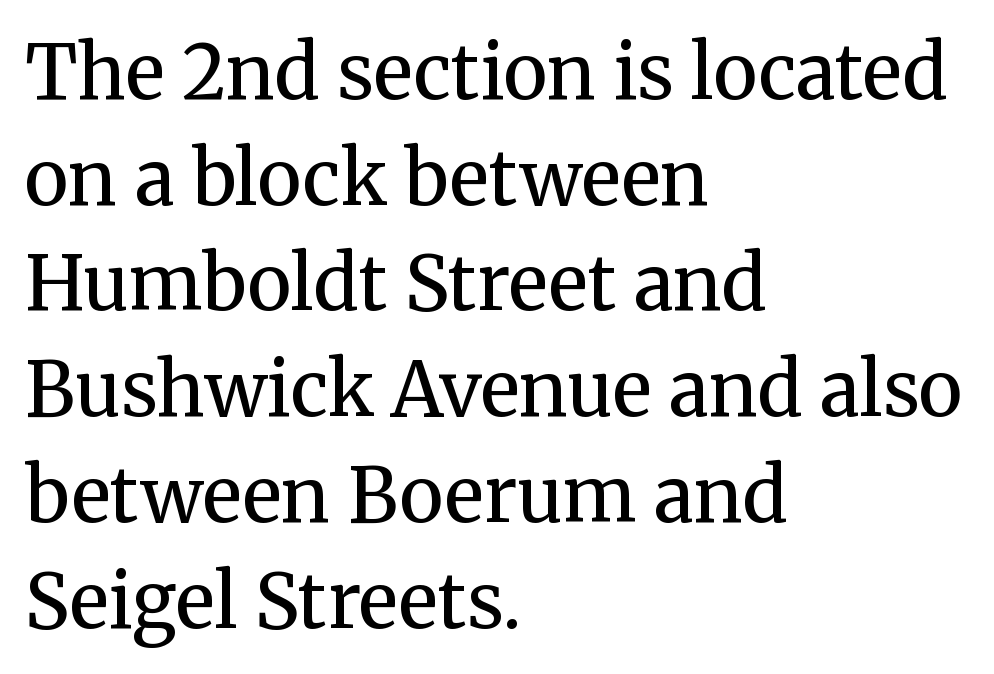
{"serif": "yes", "italic": "no", "bold": "no", "weight": "regular", "width": "normal", "stroke_contrast": "medium", "x_height": "medium", "monospaced": "no", "underline": "no", "align": "left", "line_spacing": "normal", "line_spacing_ratio": 1.41, "letter_spacing": "normal", "letter_spacing_em": 0.0, "glyph_px": 75}
